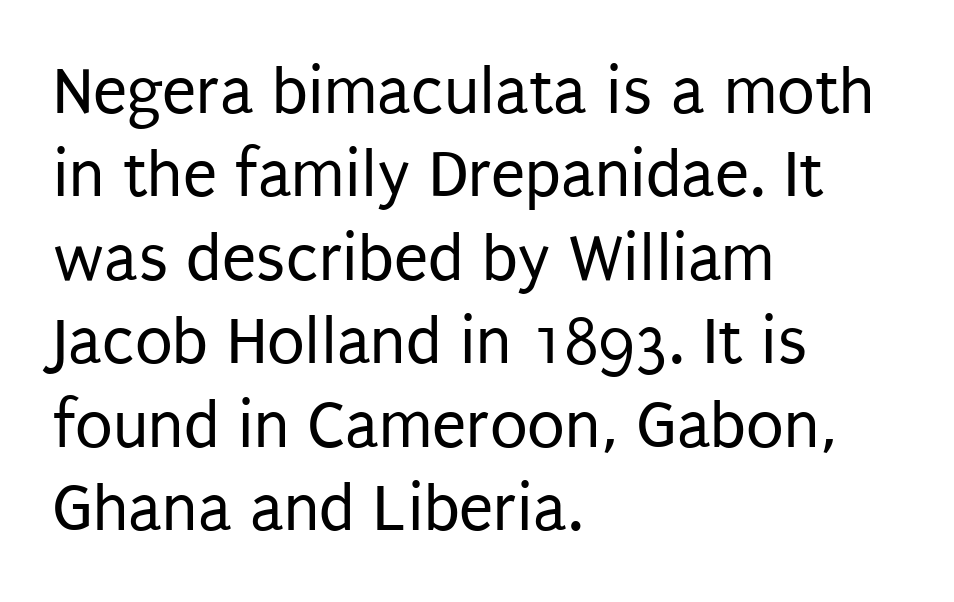
Posture: straight, roman, zero tilt. Nobody touched the tracking dial on this one. Type without underlining. Left-aligned paragraph, ragged on the right.
